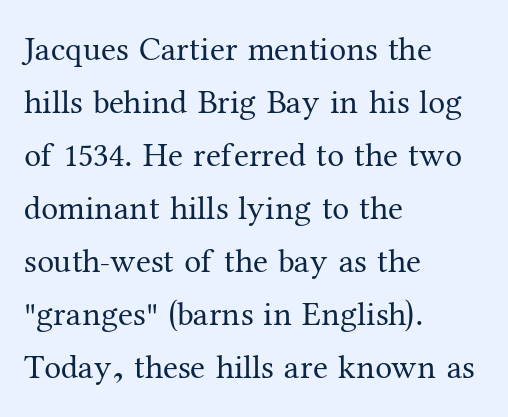
The image shows 34 px regular-weight serif type, upright; set left-aligned, normal line spacing (1.56x), normal letter spacing, not underlined; medium stroke contrast and a medium x-height.
